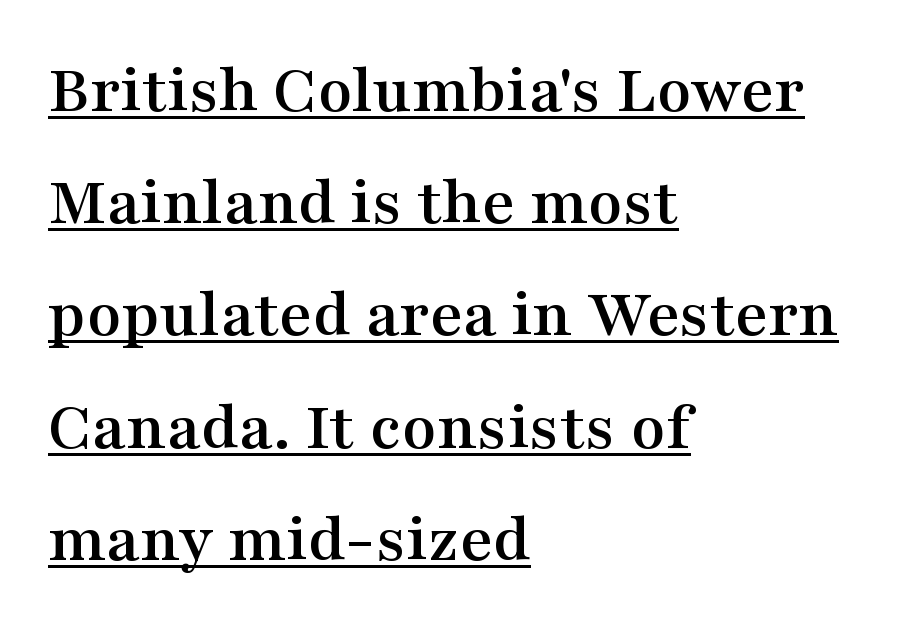
The image shows 71 px wide serif type, upright; set left-aligned, normal line spacing (1.58x), normal letter spacing, underlined; medium stroke contrast and a medium x-height.
